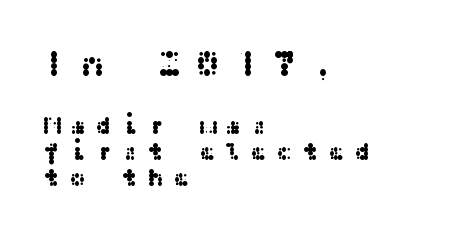
Q: Is the text italic (slanted)? A: No, it is upright.
Q: Is the typeface a serif or a sans-serif typeface? A: Sans-serif.
Q: Is the text underlined? A: No.
Q: How is the paragraph aligned? A: Left-aligned.
Q: Is the spacing between letters normal or unusually wide? A: Unusually wide.
Q: Is the spacing between lines tight, normal or loose? A: Tight.
Q: Which block of text is set in a larger size, the first (top) or the second (bottom)? A: The first (top) one.
Q: Width (condensed, normal, or wide)? A: Wide.
Q: Stroke contrast? A: Medium.
Q: x-height? A: Medium.
